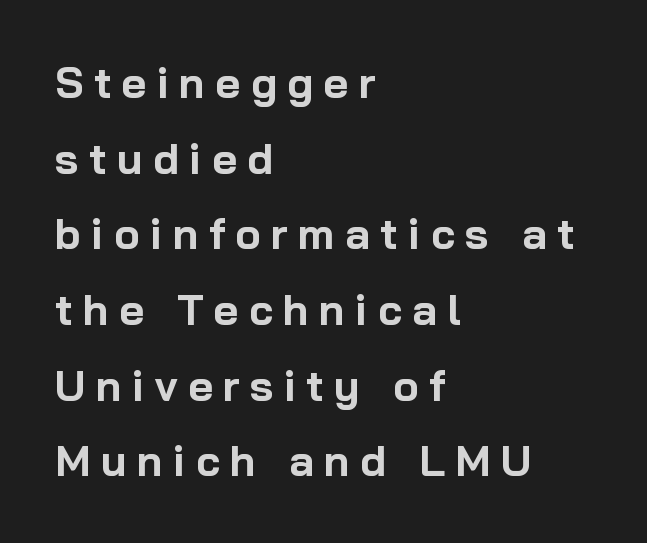
Q: Is the text bold? A: Yes.
Q: Is the text italic (slanted)? A: No, it is upright.
Q: Is the typeface a serif or a sans-serif typeface? A: Sans-serif.
Q: Is the text underlined? A: No.
Q: How is the paragraph aligned? A: Left-aligned.
Q: Is the spacing between letters normal or unusually wide? A: Unusually wide.
Q: Width (condensed, normal, or wide)? A: Normal.
Q: Stroke contrast? A: Low.
Q: x-height? A: Medium.
Q: Monospaced? A: No.
